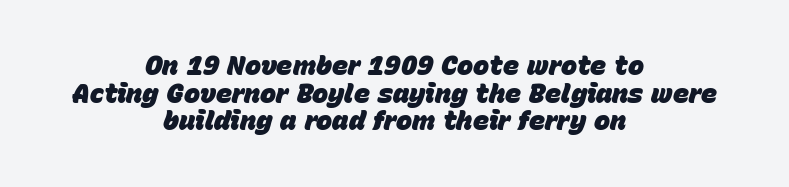
Underlining? Definitely not there. There is no visible air inserted between adjacent glyphs. A centered setting, common on invitations and titles, is used for this passage. The whole block is typeset with a tilt.
